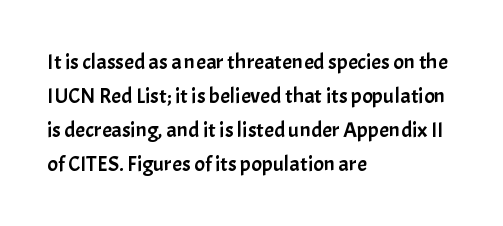
Q: Is the text italic (slanted)? A: No, it is upright.
Q: Is the text underlined? A: No.
Q: How is the paragraph aligned? A: Left-aligned.
Q: Is the spacing between letters normal or unusually wide? A: Normal.
Q: Is the spacing between lines tight, normal or loose? A: Normal.
